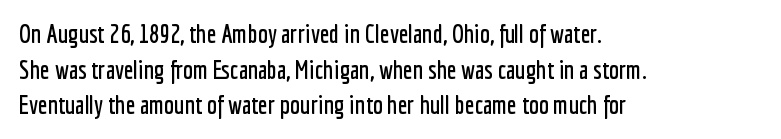
Q: Is the text italic (slanted)? A: No, it is upright.
Q: Is the text underlined? A: No.
Q: How is the paragraph aligned? A: Left-aligned.
Q: Is the spacing between letters normal or unusually wide? A: Normal.
Q: Is the spacing between lines tight, normal or loose? A: Normal.
